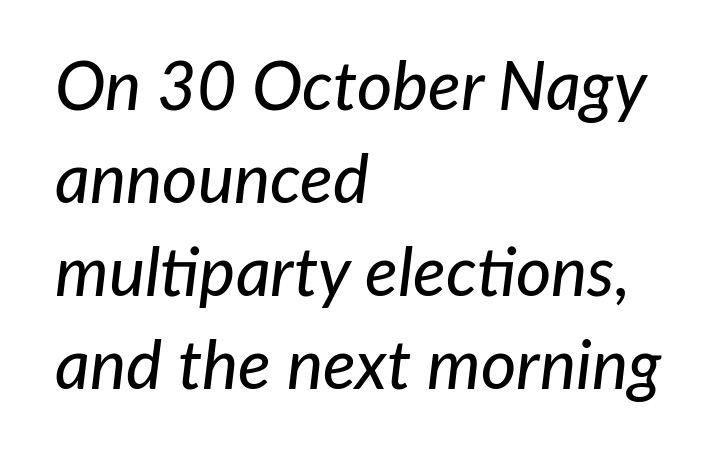
Quick note: interline space is typical. You could not count columns in this text — the font is proportionally spaced. The lettering tilts uniformly, giving the passage an italic look. Teacher's note: observe the even left margin — that is flush-left alignment.
